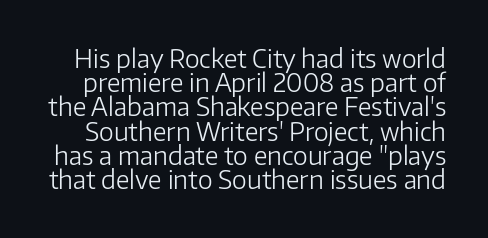
Q: Is the text bold? A: No.
Q: Is the text italic (slanted)? A: No, it is upright.
Q: Is the text underlined? A: No.
Q: Is the spacing between letters normal or unusually wide? A: Normal.
Q: Is the spacing between lines tight, normal or loose? A: Tight.
